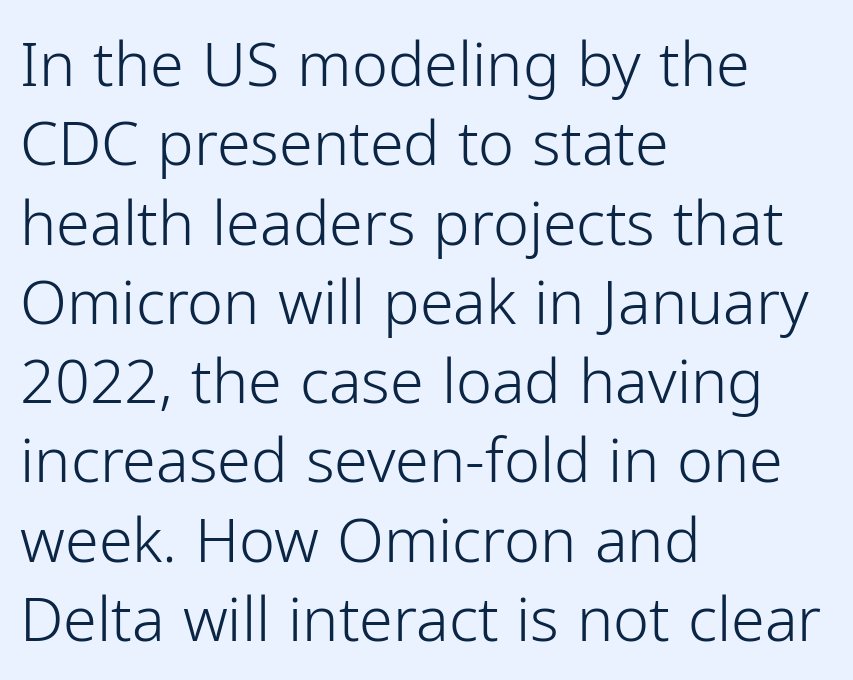
The image shows 61 px light sans-serif type, upright; set left-aligned, normal line spacing (1.3x), normal letter spacing, not underlined; low stroke contrast and a medium x-height.
